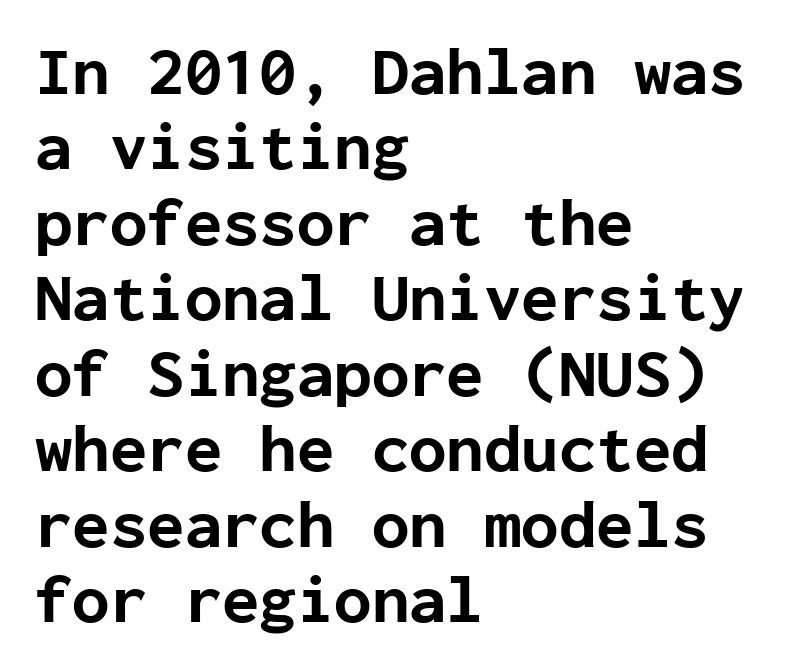
The image shows 68 px bold sans-serif type, upright, monospaced; set left-aligned, tight line spacing (1.11x), normal letter spacing, not underlined; low stroke contrast and a medium x-height.
